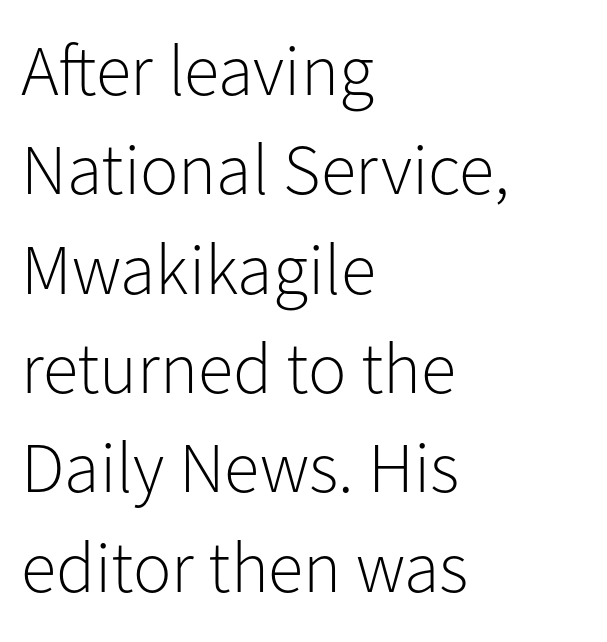
The image shows 72 px light sans-serif type, upright; set left-aligned, normal line spacing (1.38x), normal letter spacing, not underlined; low stroke contrast and a medium x-height.
